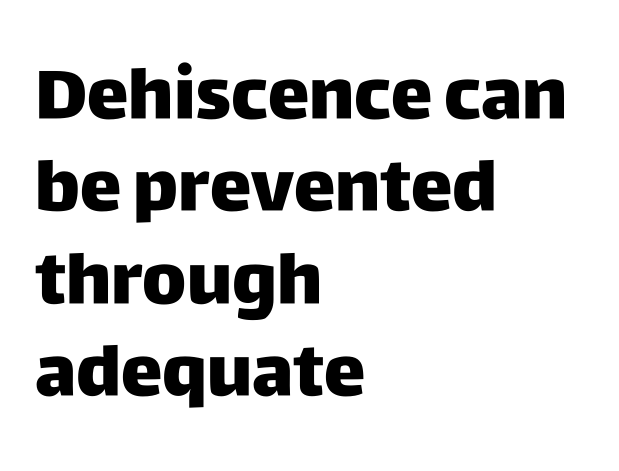
The designer went with a sans here, leaving each stem footless. The letters stand upright; this is a roman face. The paragraph shown leans on its left margin. Chunky letters — that's bold for sure. Letters rest on an invisible, unmarked baseline.
